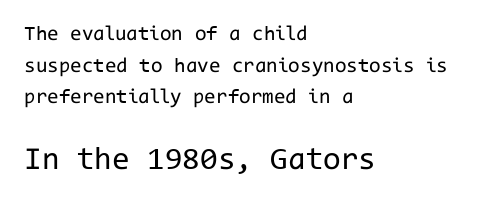
{"serif": "no", "italic": "no", "bold": "no", "weight": "regular", "width": "normal", "stroke_contrast": "low", "x_height": "medium", "monospaced": "yes", "underline": "no", "align": "left", "line_spacing": "normal", "line_spacing_ratio": 1.51, "letter_spacing": "normal", "letter_spacing_em": 0.0, "larger_block": "second", "size_ratio": 1.52, "glyph_px": 32}
